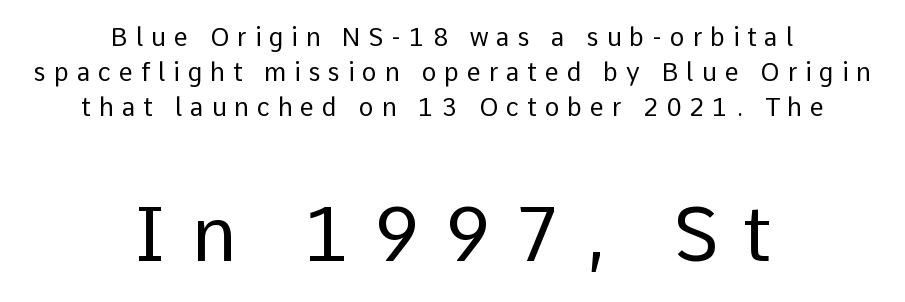
{"serif": "no", "italic": "no", "bold": "no", "weight": "regular", "width": "normal", "stroke_contrast": "low", "x_height": "medium", "monospaced": "no", "underline": "no", "align": "center", "line_spacing": "normal", "line_spacing_ratio": 1.4, "letter_spacing": "wide", "letter_spacing_em": 0.31, "larger_block": "second", "size_ratio": 3.04, "glyph_px": 76}
